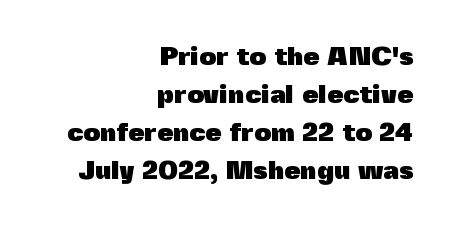
The image shows 26 px bold type, upright; set right-aligned, normal line spacing (1.46x), normal letter spacing, not underlined.
